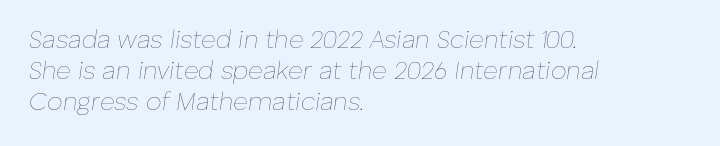
{"italic": "yes", "lean": "right", "slant_degrees": 8, "bold": "no", "underline": "no", "align": "left", "line_spacing": "normal", "line_spacing_ratio": 1.25, "letter_spacing": "normal", "letter_spacing_em": 0.0, "glyph_px": 25}
